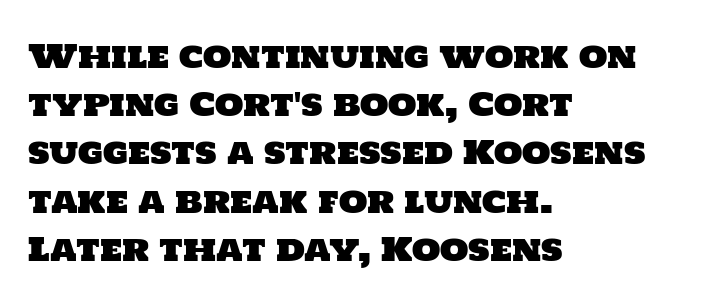
{"serif": "no", "width": "normal", "stroke_contrast": "low", "x_height": "large", "monospaced": "no", "underline": "no", "align": "left", "line_spacing": "normal", "line_spacing_ratio": 1.46, "letter_spacing": "normal", "letter_spacing_em": 0.0, "glyph_px": 33}
